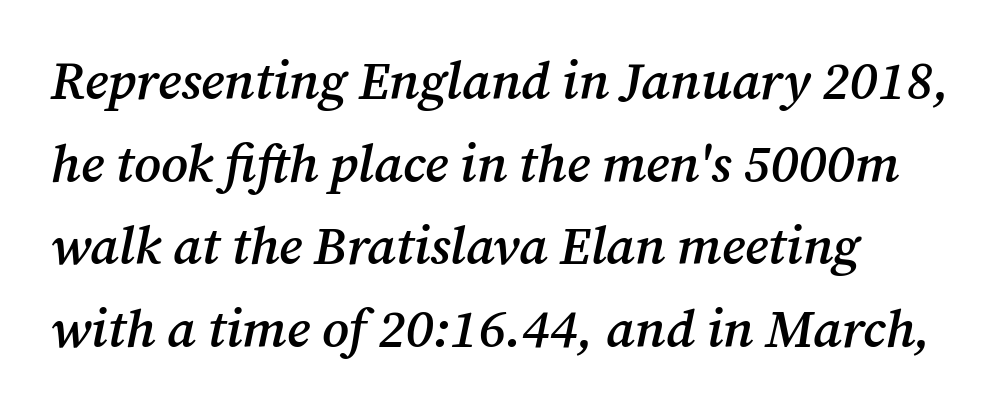
The letters sit at their default tracking, neither squeezed nor spread. This sample uses an oblique cut, with every glyph tilted off the vertical. Weight check: semibold — heavier than regular, not quite bold. These lines are composed in type with serifs. What's the leading like? Ordinary, nothing unusual. Has an underline been added? It has not.
